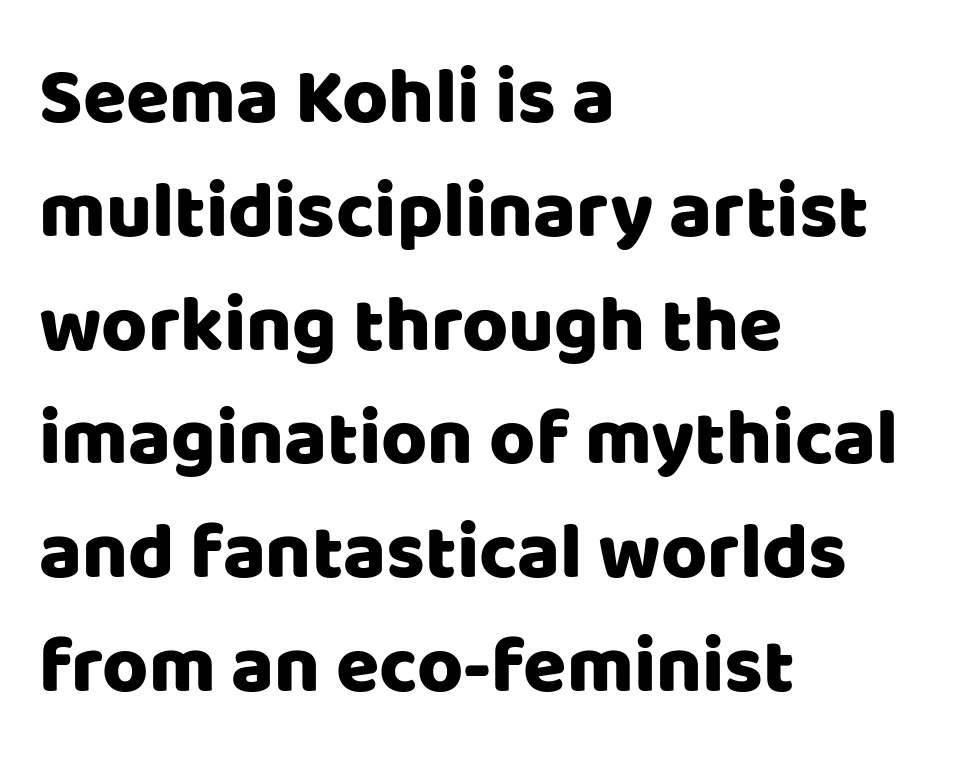
Q: Is the text italic (slanted)? A: No, it is upright.
Q: Is the typeface a serif or a sans-serif typeface? A: Sans-serif.
Q: Is the text underlined? A: No.
Q: How is the paragraph aligned? A: Left-aligned.
Q: Is the spacing between letters normal or unusually wide? A: Normal.
Q: Is the spacing between lines tight, normal or loose? A: Normal.
Q: Width (condensed, normal, or wide)? A: Normal.
Q: Stroke contrast? A: Low.
Q: x-height? A: Large.
Q: Monospaced? A: No.
